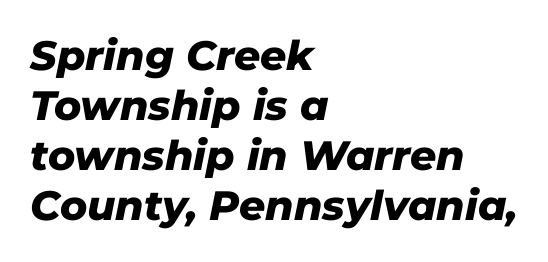
Q: Is the text bold? A: Yes.
Q: Is the text italic (slanted)? A: Yes, it leans right by about 11 degrees.
Q: Is the text underlined? A: No.
Q: How is the paragraph aligned? A: Left-aligned.
Q: Is the spacing between letters normal or unusually wide? A: Normal.
Q: Width (condensed, normal, or wide)? A: Normal.
Q: Stroke contrast? A: Low.
Q: x-height? A: Medium.
Q: Monospaced? A: No.
